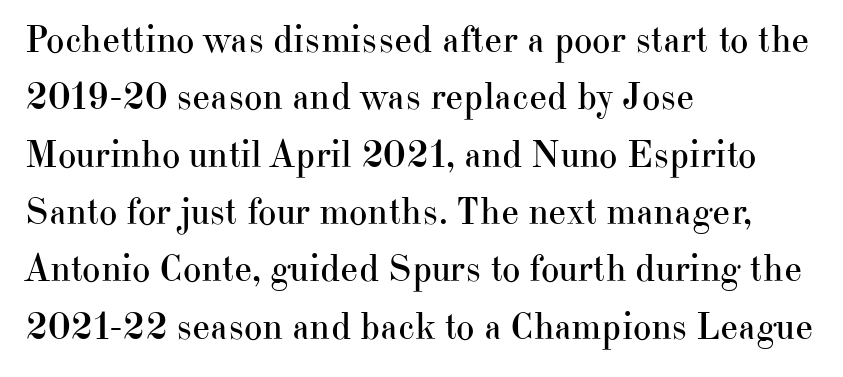
A typesetter would call this proportional, since set widths differ per character. A roman cut, with each character standing at attention. Beneath every word, the page is bare. Bold? No — there's no thickening of the strokes.
